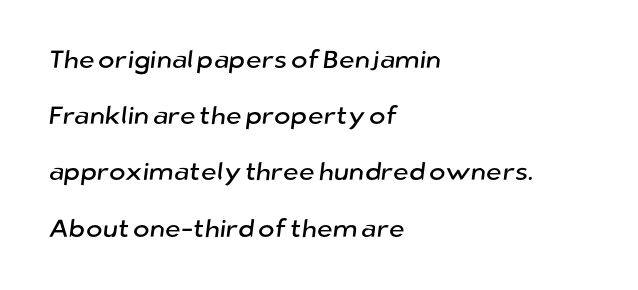
Q: Is the text underlined? A: No.
Q: How is the paragraph aligned? A: Left-aligned.
Q: Is the spacing between letters normal or unusually wide? A: Normal.
Q: Is the spacing between lines tight, normal or loose? A: Loose.
